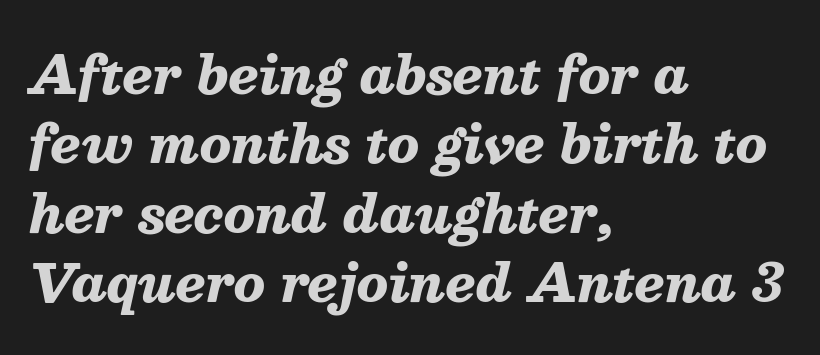
{"italic": "yes", "lean": "right", "slant_degrees": 13, "bold": "yes", "weight": "heavy", "width": "normal", "stroke_contrast": "medium", "x_height": "medium", "monospaced": "no", "underline": "no", "align": "left", "line_spacing": "normal", "line_spacing_ratio": 1.36, "letter_spacing": "normal", "letter_spacing_em": 0.0, "glyph_px": 51}
